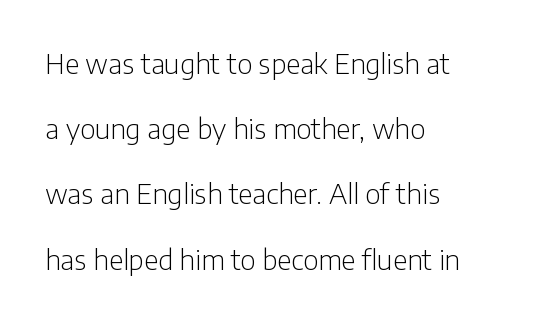
Every row of glyphs begins at an identical x-position on the left. The glyphs in this specimen are sans serif. The rendering keeps characters at their native spacing. The passage shown stacks its lines with a broad gap. A clean baseline with only descenders dipping below it. The letters stand straight up with perfectly vertical stems.
